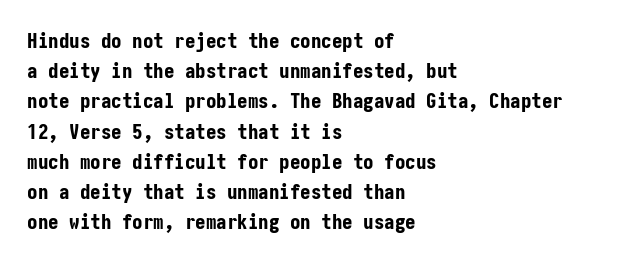
The image shows 21 px bold type, upright; set left-aligned, normal line spacing (1.44x), normal letter spacing, not underlined.
